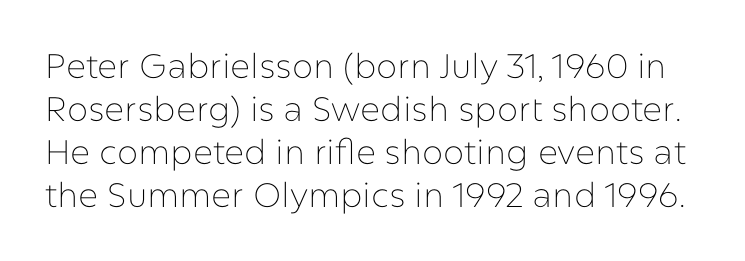
Q: Is the text bold? A: No.
Q: Is the text italic (slanted)? A: No, it is upright.
Q: Is the typeface a serif or a sans-serif typeface? A: Sans-serif.
Q: Is the text underlined? A: No.
Q: Is the spacing between letters normal or unusually wide? A: Normal.
Q: Is the spacing between lines tight, normal or loose? A: Normal.
Q: Width (condensed, normal, or wide)? A: Normal.
Q: Stroke contrast? A: Low.
Q: x-height? A: Medium.
Q: Monospaced? A: No.
